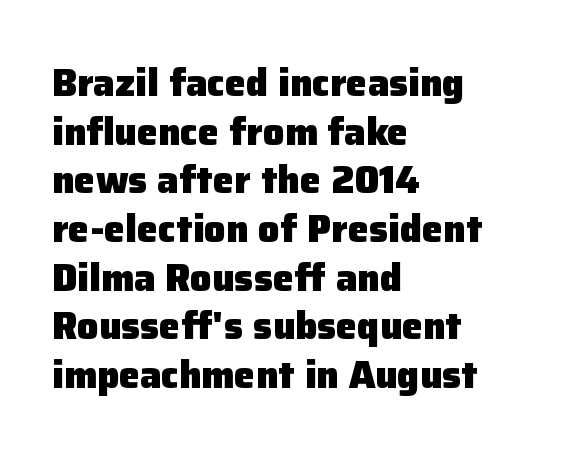
{"serif": "no", "italic": "no", "bold": "yes", "weight": "heavy", "width": "normal", "stroke_contrast": "low", "x_height": "medium", "monospaced": "no", "underline": "no", "align": "left", "line_spacing": "normal", "line_spacing_ratio": 1.28, "letter_spacing": "normal", "letter_spacing_em": 0.0, "glyph_px": 38}
